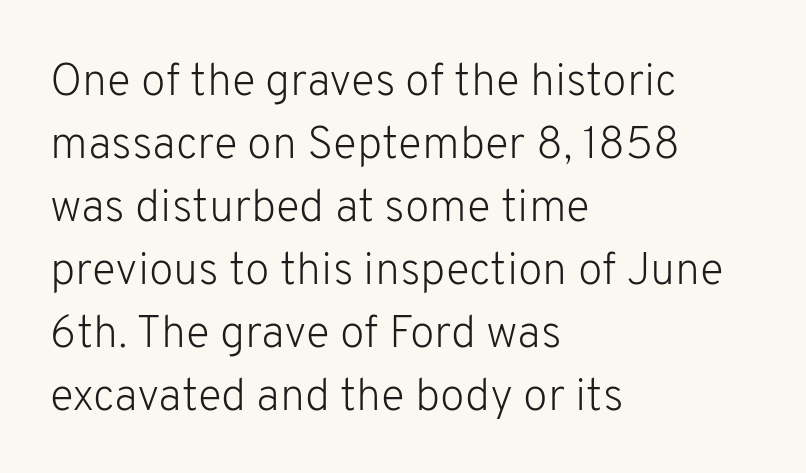
{"serif": "no", "italic": "no", "bold": "no", "weight": "light", "width": "normal", "stroke_contrast": "low", "x_height": "medium", "monospaced": "no", "underline": "no", "align": "left", "line_spacing": "normal", "line_spacing_ratio": 1.4, "letter_spacing": "normal", "letter_spacing_em": 0.0, "glyph_px": 45}
